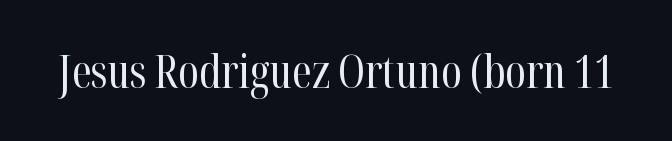
The image shows 45 px regular-weight, condensed serif type, upright; set normal letter spacing, not underlined; high stroke contrast and a medium x-height.
